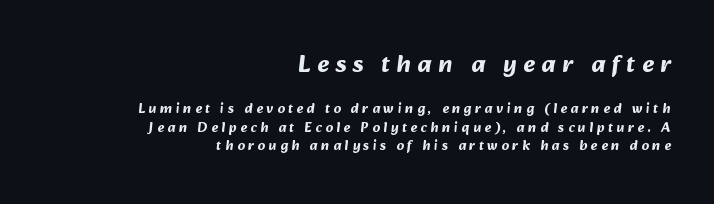
Q: Is the text bold? A: Yes.
Q: Is the text underlined? A: No.
Q: How is the paragraph aligned? A: Right-aligned.
Q: Is the spacing between letters normal or unusually wide? A: Unusually wide.
Q: Is the spacing between lines tight, normal or loose? A: Normal.
Q: Which block of text is set in a larger size, the first (top) or the second (bottom)? A: The first (top) one.
